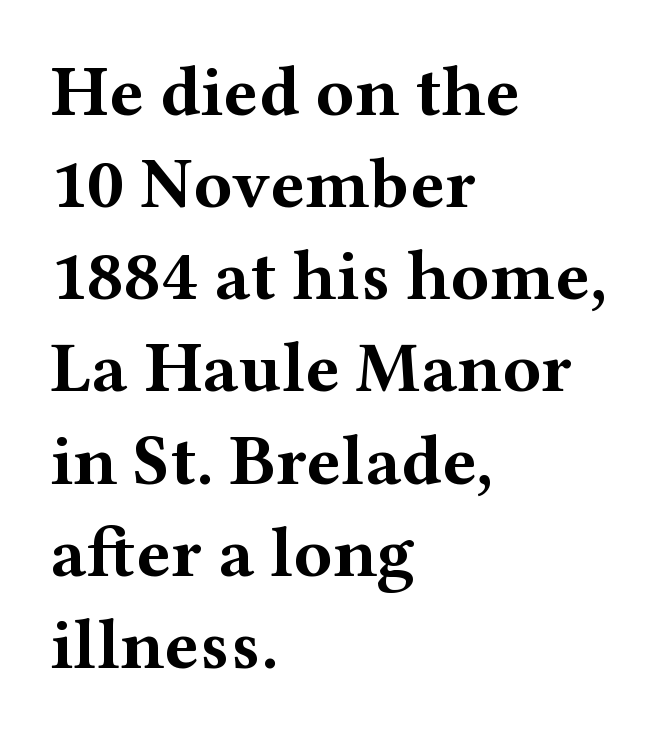
Q: Is the text bold? A: Yes.
Q: Is the text italic (slanted)? A: No, it is upright.
Q: Is the typeface a serif or a sans-serif typeface? A: Serif.
Q: Is the text underlined? A: No.
Q: How is the paragraph aligned? A: Left-aligned.
Q: Is the spacing between letters normal or unusually wide? A: Normal.
Q: Is the spacing between lines tight, normal or loose? A: Normal.
Q: Width (condensed, normal, or wide)? A: Wide.
Q: Stroke contrast? A: Medium.
Q: x-height? A: Medium.
Q: Monospaced? A: No.
